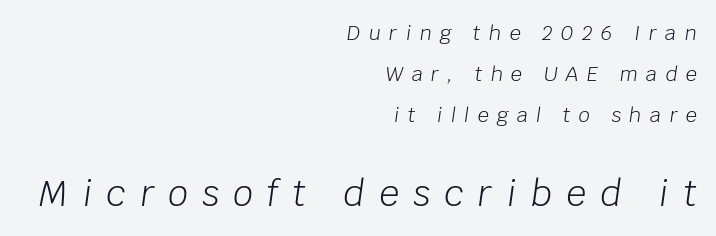
The image shows 35 px light type, italic (leaning right); set right-aligned, loose line spacing (2.05x), unusually wide letter spacing (+0.41 em), not underlined; the second (bottom) block is 1.75x larger; low stroke contrast and a large x-height.
